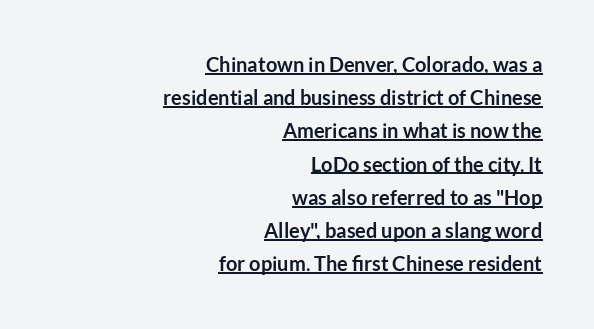
The image shows 20 px bold type, upright; set right-aligned, normal line spacing (1.66x), normal letter spacing, underlined.
